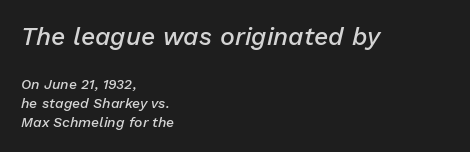
Q: Is the text bold? A: Semi-bold.
Q: Is the text italic (slanted)? A: Yes, it leans right by about 13 degrees.
Q: Is the text underlined? A: No.
Q: How is the paragraph aligned? A: Left-aligned.
Q: Is the spacing between letters normal or unusually wide? A: Normal.
Q: Is the spacing between lines tight, normal or loose? A: Normal.
Q: Which block of text is set in a larger size, the first (top) or the second (bottom)? A: The first (top) one.
